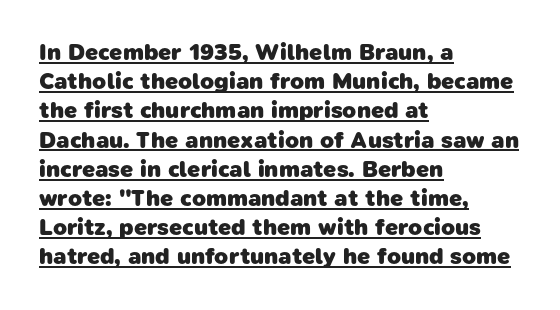
The image shows 23 px bold type; set left-aligned, normal line spacing (1.27x), normal letter spacing, underlined.
